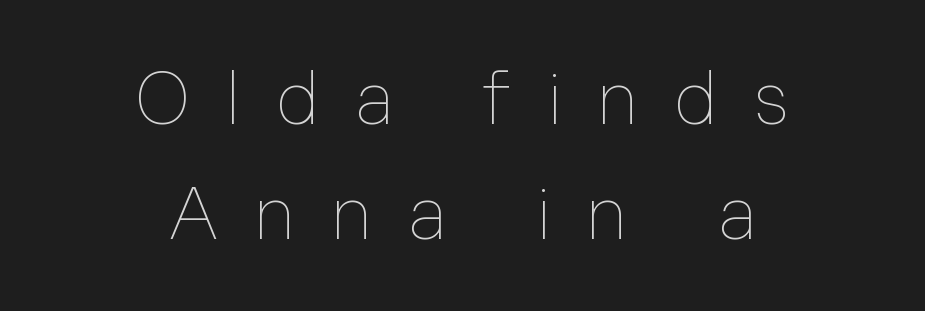
The image shows 73 px thin type, upright; set centered, normal line spacing (1.57x), unusually wide letter spacing (+0.49 em), not underlined; low stroke contrast and a medium x-height.
